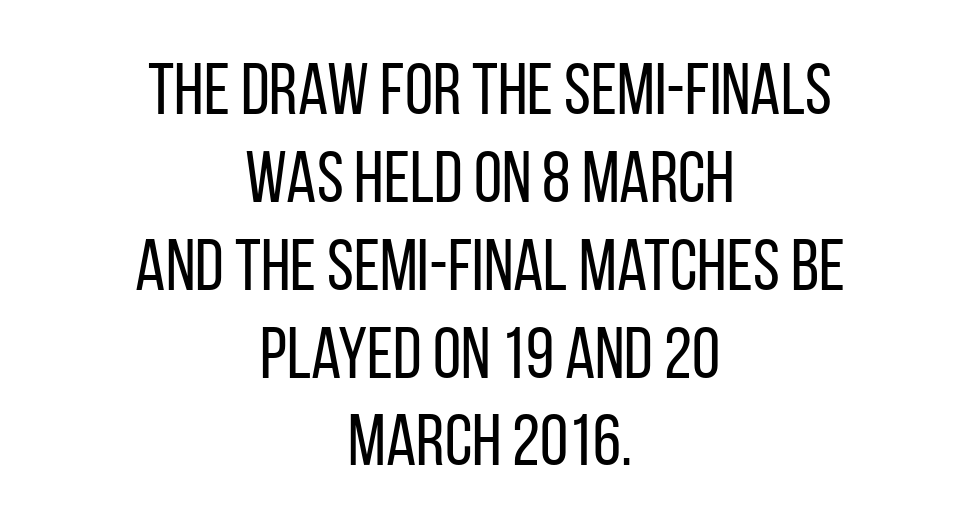
Q: Is the text bold? A: No.
Q: Is the text italic (slanted)? A: No, it is upright.
Q: Is the typeface a serif or a sans-serif typeface? A: Sans-serif.
Q: Is the text underlined? A: No.
Q: How is the paragraph aligned? A: Centered.
Q: Is the spacing between letters normal or unusually wide? A: Normal.
Q: Width (condensed, normal, or wide)? A: Condensed.
Q: Stroke contrast? A: Low.
Q: x-height? A: Large.
Q: Monospaced? A: No.
